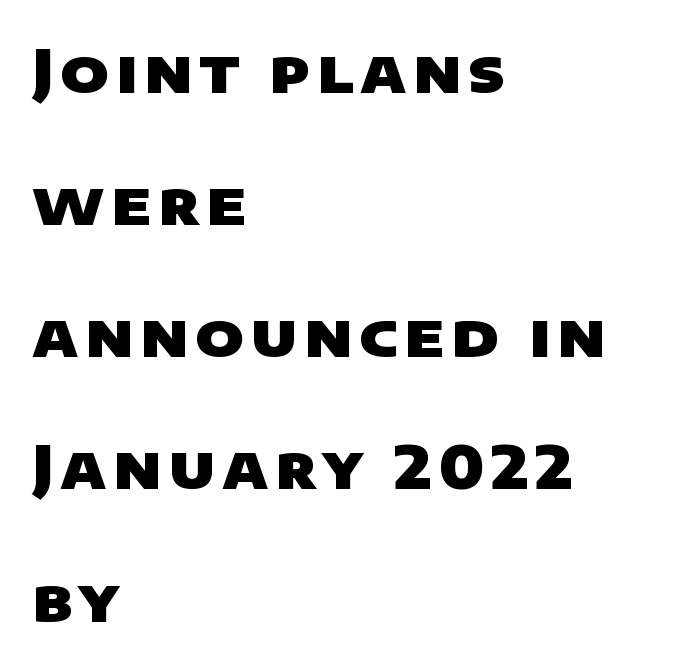
The space beneath each line is pristine and unruled. One glance says open: line gaps are wider than usual. Summary of weight: heavy, a full bold. Classification — sans serif.
